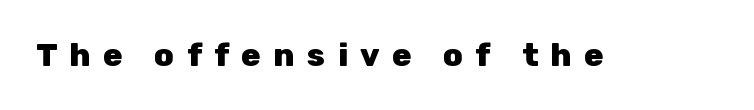
Note the varied advance widths — an 'i' is clearly narrower than an 'm'. The font is running at its bold setting. Is the letter spacing exaggerated? Yes — the characters are pushed far apart. Check where the strokes stop: nothing finishes them off — pure sans. Beneath every word, the page is bare. Every stem runs plumb, perpendicular to the baseline.
